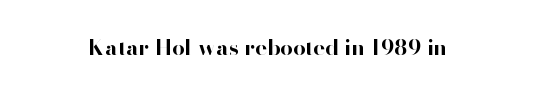
{"italic": "no", "bold": "yes", "underline": "no", "letter_spacing": "normal", "letter_spacing_em": 0.0, "glyph_px": 22}
